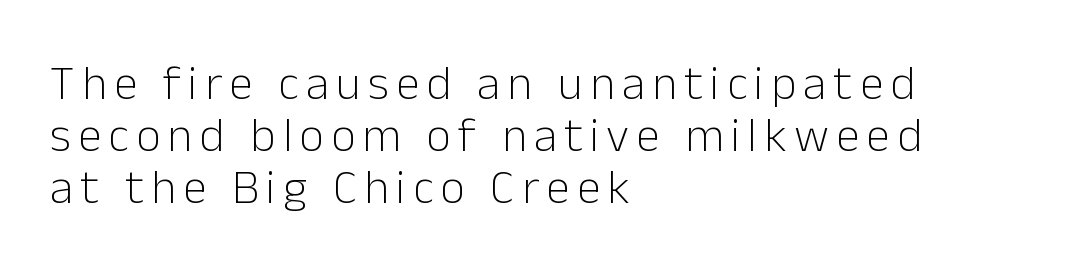
{"serif": "no", "italic": "no", "bold": "no", "weight": "light", "width": "normal", "stroke_contrast": "low", "x_height": "medium", "monospaced": "no", "underline": "no", "align": "left", "line_spacing": "tight", "line_spacing_ratio": 1.08, "glyph_px": 48}
